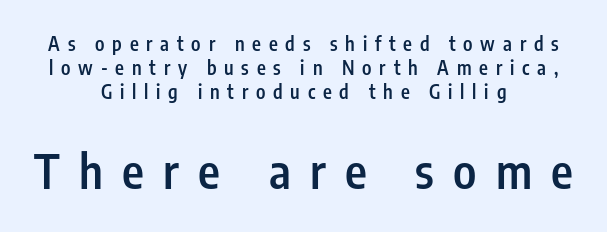
The image shows 47 px semibold, condensed sans-serif type, upright; set centered, normal line spacing (1.26x), unusually wide letter spacing (+0.41 em), not underlined; the second (bottom) block is 2.47x larger; low stroke contrast and a medium x-height.
